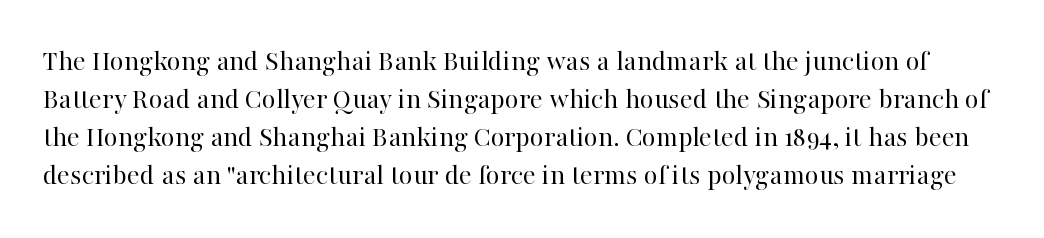
{"serif": "yes", "italic": "no", "bold": "no", "weight": "regular", "width": "normal", "stroke_contrast": "high", "x_height": "medium", "monospaced": "no", "underline": "no", "line_spacing": "normal", "line_spacing_ratio": 1.27, "letter_spacing": "normal", "letter_spacing_em": 0.0, "glyph_px": 30}
